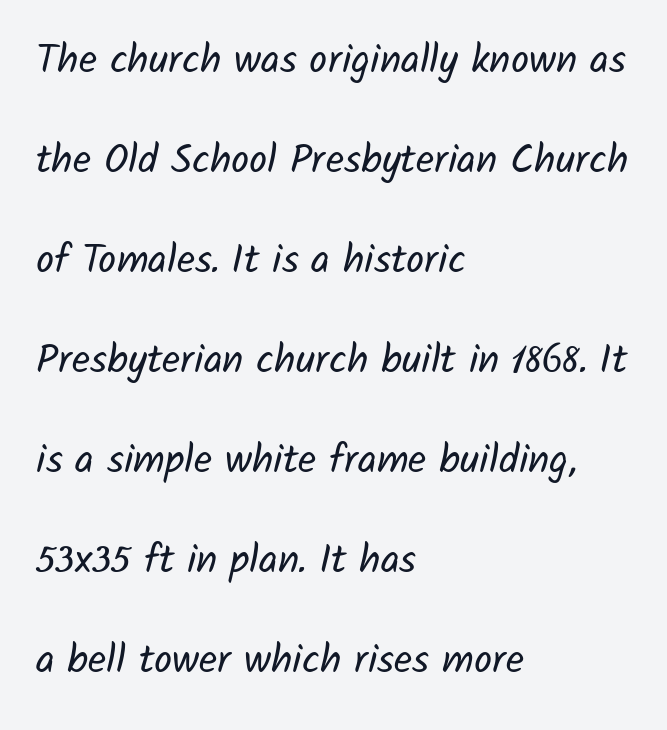
{"serif": "no", "bold": "no", "weight": "regular", "width": "normal", "stroke_contrast": "low", "x_height": "medium", "monospaced": "no", "underline": "no", "align": "left", "line_spacing": "loose", "line_spacing_ratio": 2.5, "letter_spacing": "normal", "letter_spacing_em": 0.0, "glyph_px": 40}
